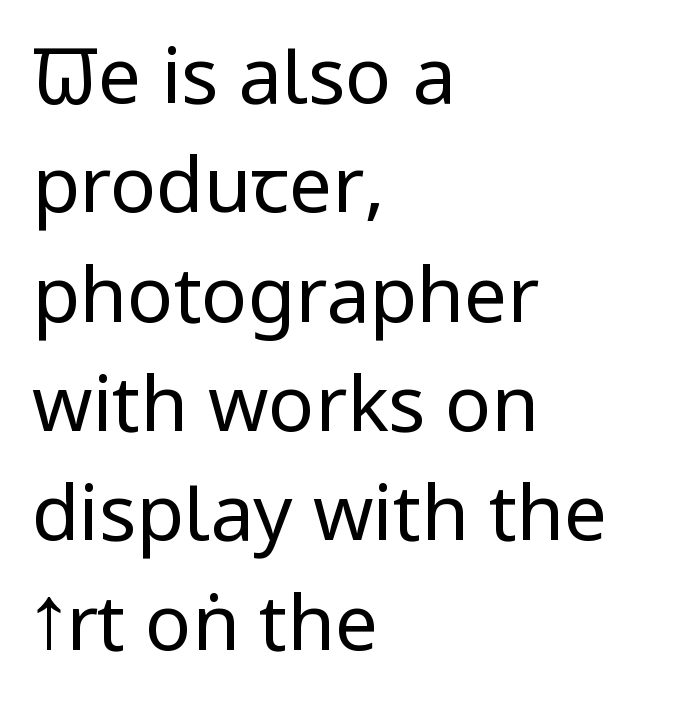
The image shows 77 px regular-weight, condensed sans-serif type, upright; set left-aligned, normal line spacing (1.42x), normal letter spacing, not underlined; low stroke contrast and a large x-height.
